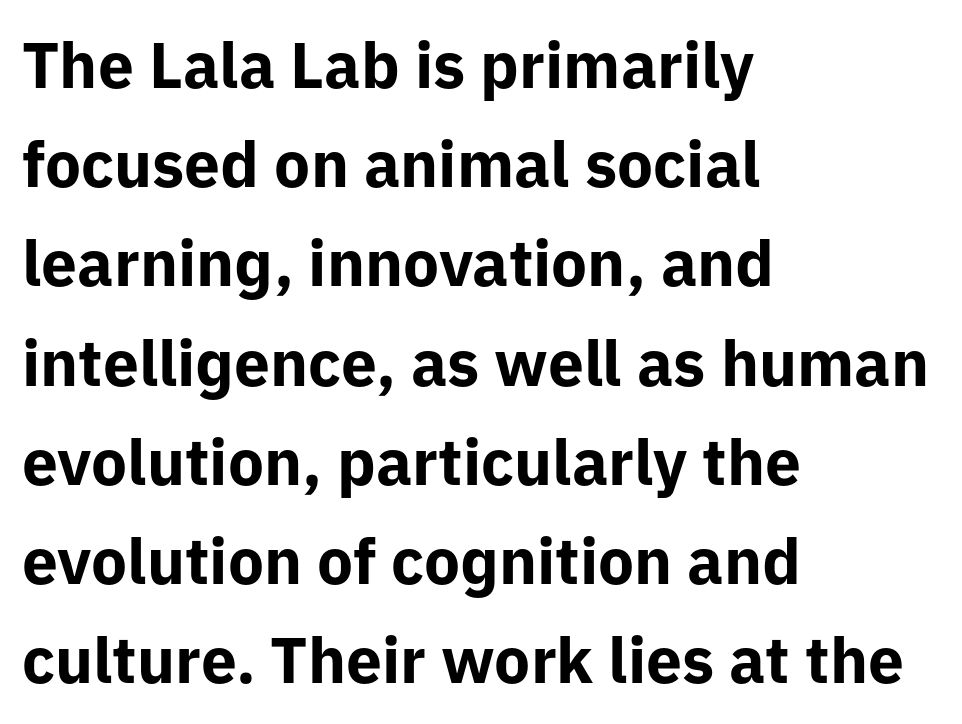
Q: Is the text bold? A: Yes.
Q: Is the text italic (slanted)? A: No, it is upright.
Q: Is the typeface a serif or a sans-serif typeface? A: Sans-serif.
Q: Is the text underlined? A: No.
Q: How is the paragraph aligned? A: Left-aligned.
Q: Is the spacing between letters normal or unusually wide? A: Normal.
Q: Is the spacing between lines tight, normal or loose? A: Normal.
Q: Width (condensed, normal, or wide)? A: Normal.
Q: Stroke contrast? A: Low.
Q: x-height? A: Medium.
Q: Monospaced? A: No.
